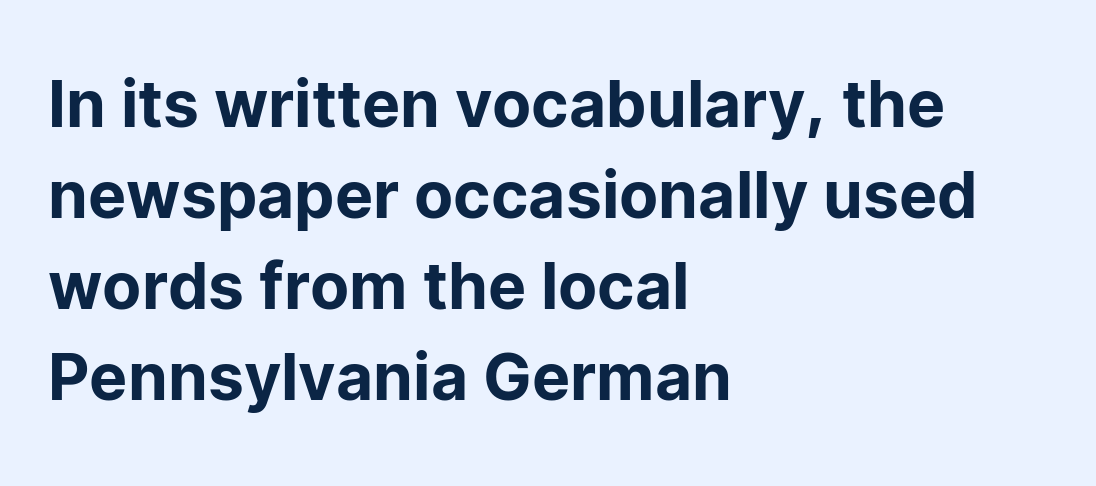
Q: Is the text italic (slanted)? A: No, it is upright.
Q: Is the typeface a serif or a sans-serif typeface? A: Sans-serif.
Q: Is the text underlined? A: No.
Q: How is the paragraph aligned? A: Left-aligned.
Q: Is the spacing between letters normal or unusually wide? A: Normal.
Q: Is the spacing between lines tight, normal or loose? A: Normal.
Q: Width (condensed, normal, or wide)? A: Normal.
Q: Stroke contrast? A: Low.
Q: x-height? A: Medium.
Q: Monospaced? A: No.
